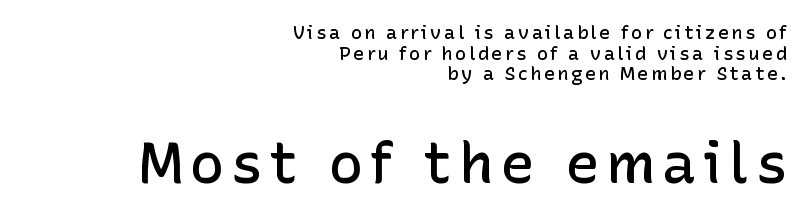
The characters look somewhat weighty, a semibold short of true bold. Nothing sits at the stroke ends, so this counts as sans-serif. This rendering features lettering with no underline. The letters stand straight up with perfectly vertical stems.
